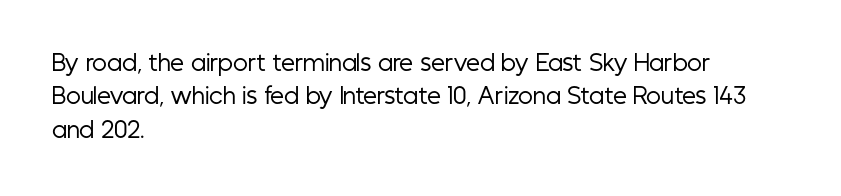
The image shows 22 px text type, upright; set left-aligned, normal line spacing (1.52x), normal letter spacing, not underlined.
